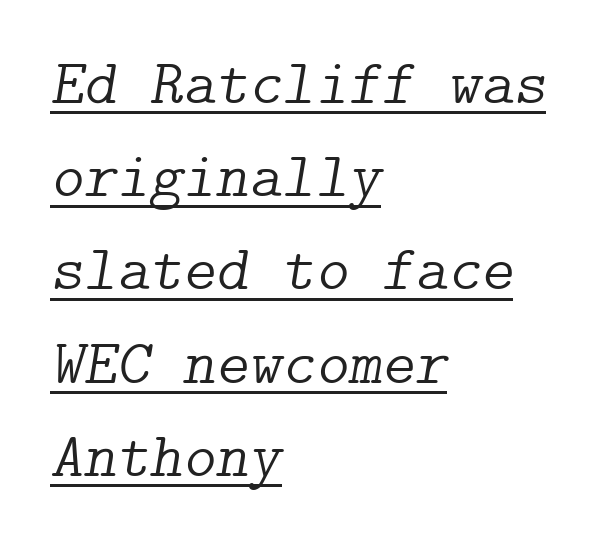
Q: Is the text bold? A: No.
Q: Is the text italic (slanted)? A: Yes, it leans right by about 9 degrees.
Q: Is the typeface a serif or a sans-serif typeface? A: Serif.
Q: Is the text underlined? A: Yes.
Q: How is the paragraph aligned? A: Left-aligned.
Q: Is the spacing between letters normal or unusually wide? A: Normal.
Q: Is the spacing between lines tight, normal or loose? A: Normal.
Q: Width (condensed, normal, or wide)? A: Normal.
Q: Stroke contrast? A: Low.
Q: x-height? A: Medium.
